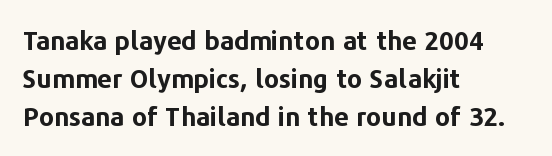
The image shows 26 px bold type, upright; set left-aligned, normal line spacing (1.47x), normal letter spacing, not underlined.
